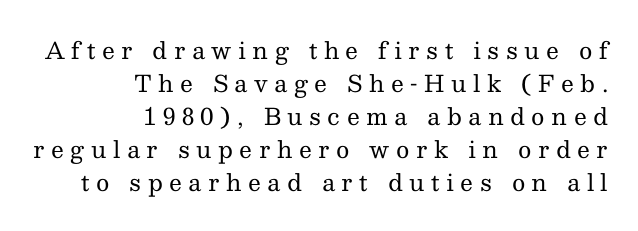
Each line ends at the same right margin while the left side varies. Do the letters lean? They stand straight. This rendering widens character spacing well past its baseline value. Whoever set this chose a conventional vertical rhythm. Bare-footed words on every line. Compared with a typical body face, this is equally light or lighter still.
